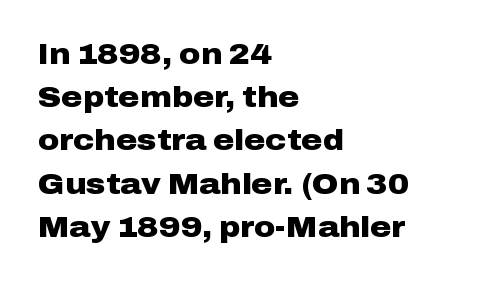
Q: Is the text bold? A: Yes.
Q: Is the text italic (slanted)? A: No, it is upright.
Q: Is the typeface a serif or a sans-serif typeface? A: Sans-serif.
Q: Is the text underlined? A: No.
Q: How is the paragraph aligned? A: Left-aligned.
Q: Is the spacing between letters normal or unusually wide? A: Normal.
Q: Is the spacing between lines tight, normal or loose? A: Normal.
Q: Width (condensed, normal, or wide)? A: Wide.
Q: Stroke contrast? A: Low.
Q: x-height? A: Medium.
Q: Monospaced? A: No.
